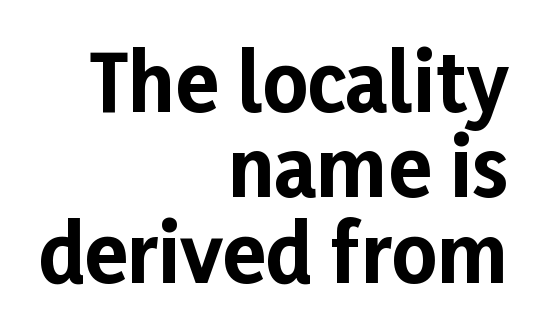
Q: Is the text bold? A: Yes.
Q: Is the text italic (slanted)? A: No, it is upright.
Q: Is the typeface a serif or a sans-serif typeface? A: Sans-serif.
Q: Is the text underlined? A: No.
Q: How is the paragraph aligned? A: Right-aligned.
Q: Is the spacing between letters normal or unusually wide? A: Normal.
Q: Is the spacing between lines tight, normal or loose? A: Tight.
Q: Width (condensed, normal, or wide)? A: Normal.
Q: Stroke contrast? A: Low.
Q: x-height? A: Medium.
Q: Monospaced? A: No.
